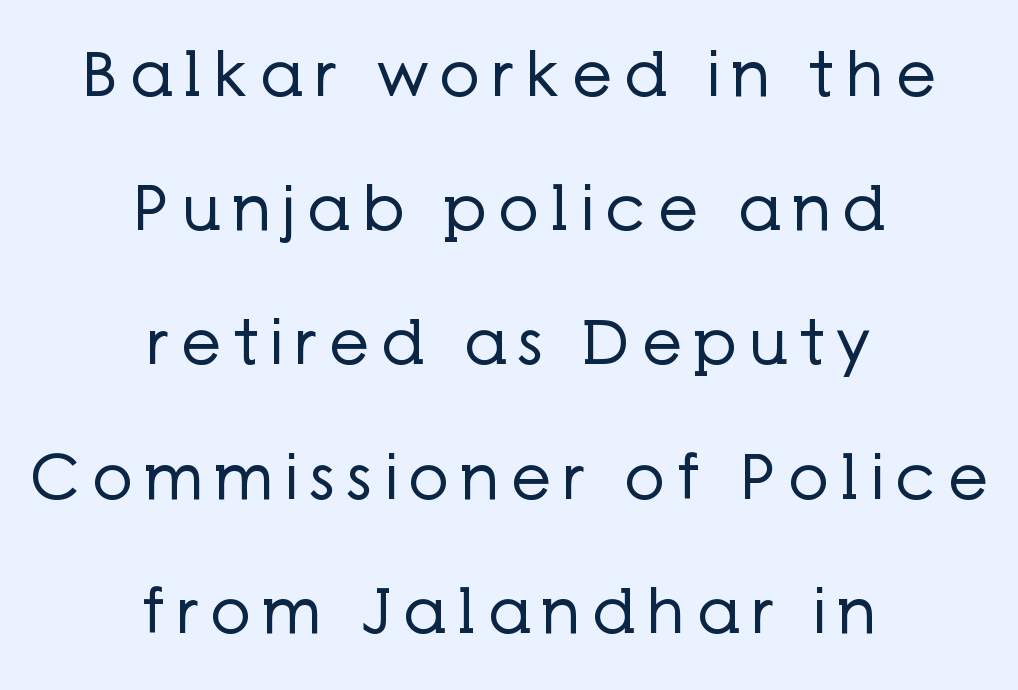
The image shows 63 px regular-weight sans-serif type, upright; set centered, loose line spacing (2.13x), not underlined; low stroke contrast and a medium x-height.
